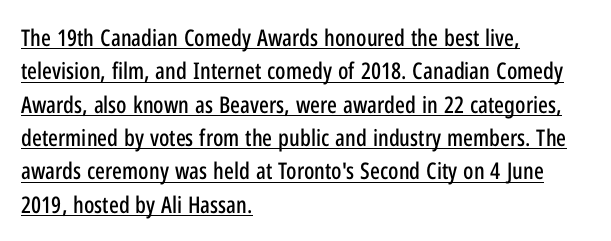
{"italic": "no", "underline": "yes", "align": "left", "line_spacing": "normal", "line_spacing_ratio": 1.45, "letter_spacing": "normal", "letter_spacing_em": 0.0, "glyph_px": 23}
